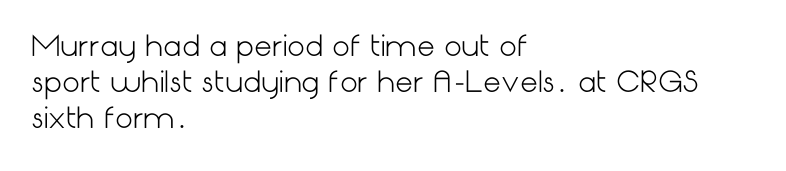
{"serif": "no", "italic": "no", "bold": "no", "weight": "light", "width": "normal", "stroke_contrast": "low", "x_height": "medium", "underline": "no", "align": "left", "line_spacing": "normal", "line_spacing_ratio": 1.29, "letter_spacing": "normal", "letter_spacing_em": 0.0, "glyph_px": 28}
